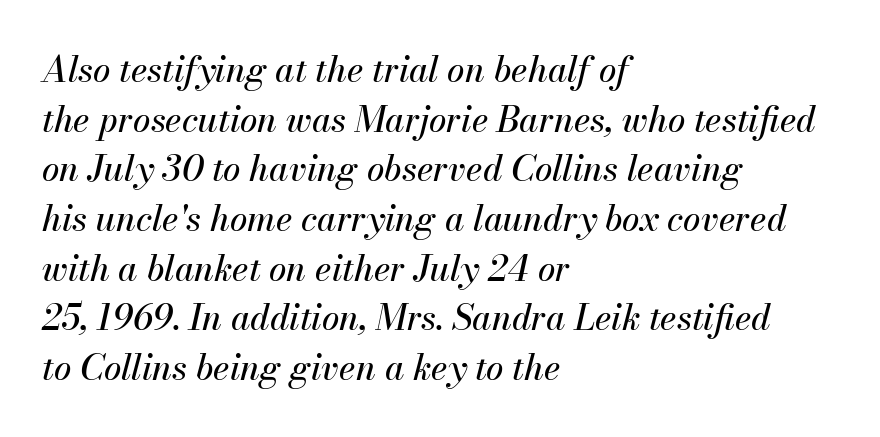
The image shows 35 px text type, italic (leaning right); set left-aligned, normal line spacing (1.42x), normal letter spacing, not underlined; medium stroke contrast and a small x-height.
